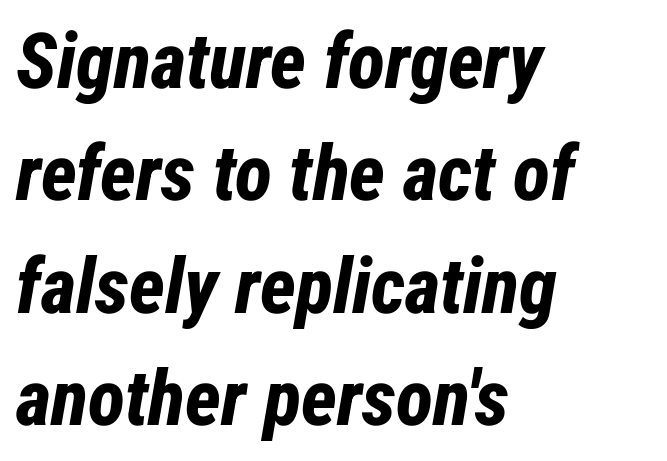
The paragraph has a hard left edge and a soft right edge. A full-strength bold gives these letters their thick strokes. If you drew a line through each stem, it would be angled. Standard letterfit; no display-style spreading of the glyphs.
